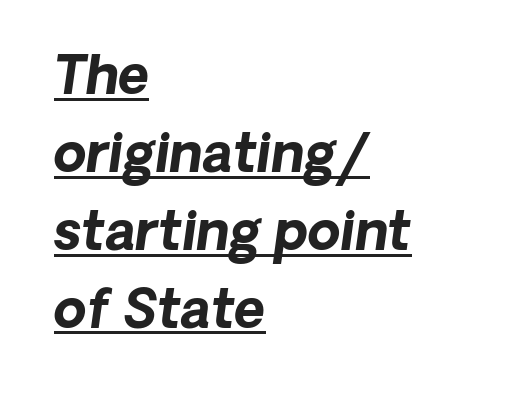
The vertical gap from one line to the next is medium. Each letter keeps its own natural width here, so spacing adapts to shape. Nobody touched the tracking dial on this one. The sample's only ornament is a line tracing under the words. Is the type bold? Yes — the strokes are clearly thick and heavy. Leftover space on each line is placed entirely after the last word.
